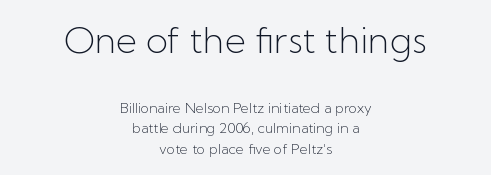
Successive baselines arrive at the customary interval. The space beneath each line is pristine and unruled. When letters stand straight like this, we call the style roman or upright. Short and long lines alike share a common midpoint.
